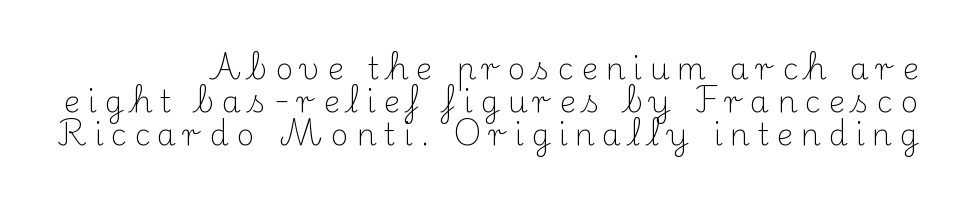
Q: Is the text bold? A: No.
Q: Is the text italic (slanted)? A: No, it is upright.
Q: Is the typeface a serif or a sans-serif typeface? A: Serif.
Q: Is the text underlined? A: No.
Q: Is the spacing between letters normal or unusually wide? A: Unusually wide.
Q: Is the spacing between lines tight, normal or loose? A: Tight.
Q: Width (condensed, normal, or wide)? A: Normal.
Q: Stroke contrast? A: Medium.
Q: x-height? A: Small.
Q: Monospaced? A: No.
